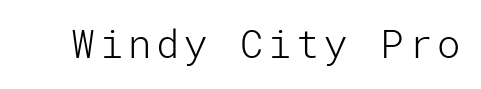
The image shows 39 px light sans-serif type, upright; set not underlined; low stroke contrast and a medium x-height.
